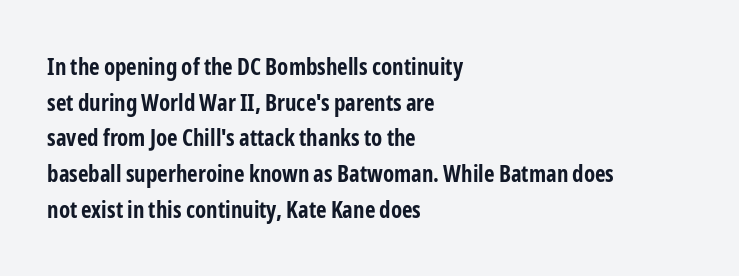
The image shows 23 px bold type, upright; set left-aligned, normal line spacing (1.55x), normal letter spacing, not underlined.
